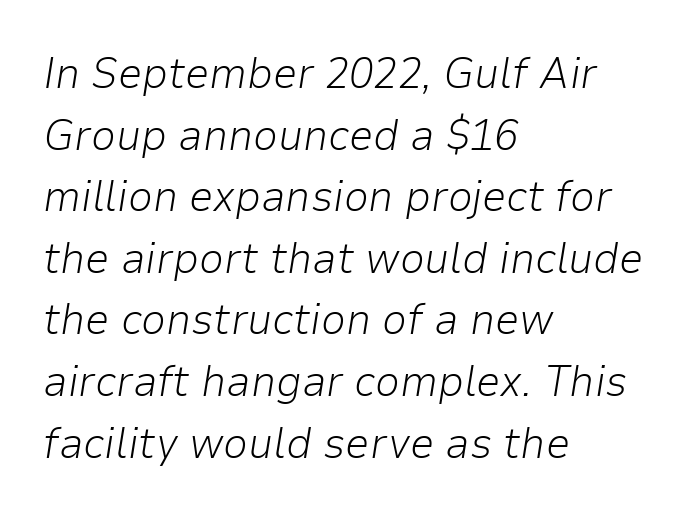
Left-aligned paragraph, ragged on the right. The gaps between neighbouring characters are ordinary and unremarkable. Reading down the column, the eye jumps a familiar distance to each next line. Is the type slanted? Yes — the strokes lean at a clear angle. The gap between lines stays unmarked.
